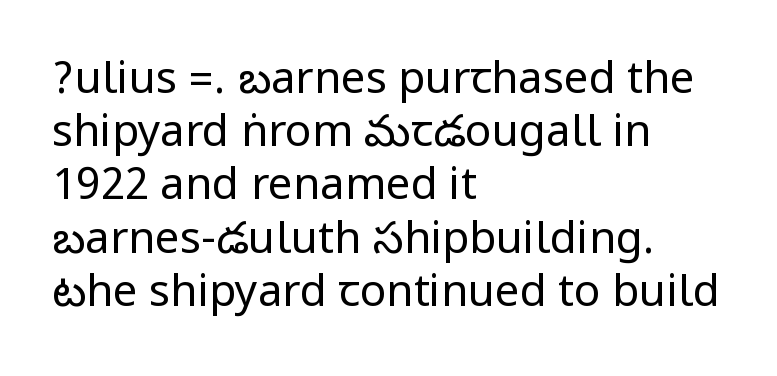
{"serif": "no", "italic": "no", "bold": "no", "weight": "regular", "width": "condensed", "stroke_contrast": "low", "underline": "no", "align": "left", "line_spacing_ratio": 1.21, "letter_spacing": "normal", "letter_spacing_em": 0.0, "glyph_px": 44}
